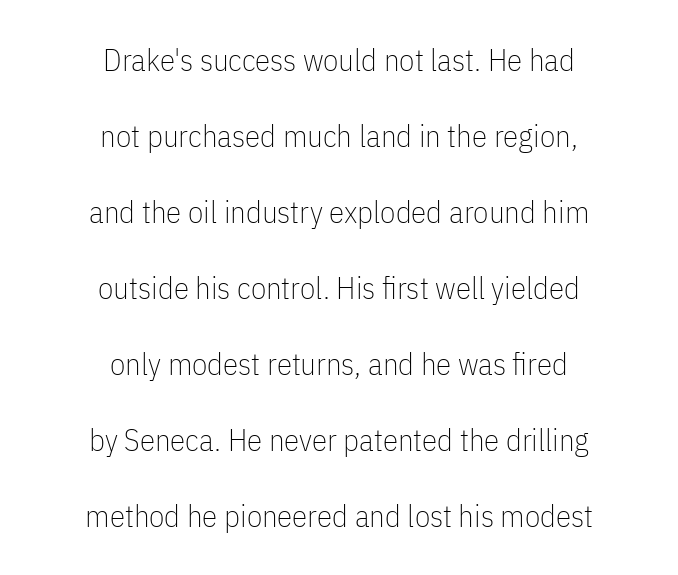
{"serif": "no", "italic": "no", "bold": "no", "weight": "thin", "width": "condensed", "stroke_contrast": "low", "x_height": "medium", "monospaced": "no", "underline": "no", "align": "center", "line_spacing": "loose", "line_spacing_ratio": 2.45, "letter_spacing": "normal", "letter_spacing_em": 0.0, "glyph_px": 31}
